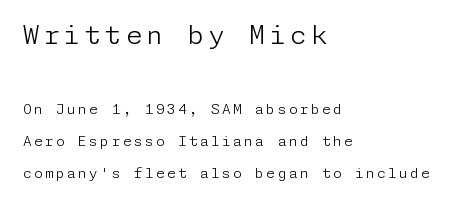
The face looks like a standard text weight, possibly lighter. The axis of the letterforms is exactly vertical. The line-height multiplier appears high, well above default. Left-aligned paragraph, ragged on the right.
